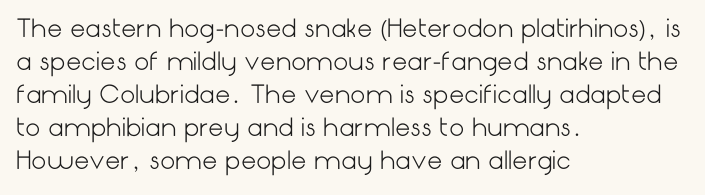
The image shows 24 px text type, upright; set left-aligned, normal line spacing (1.38x), normal letter spacing, not underlined.
